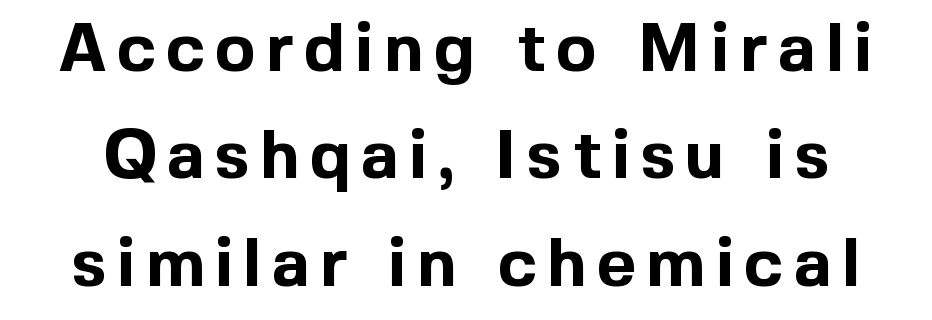
The image shows 68 px bold sans-serif type, upright; set normal line spacing (1.58x), not underlined; a medium x-height.
